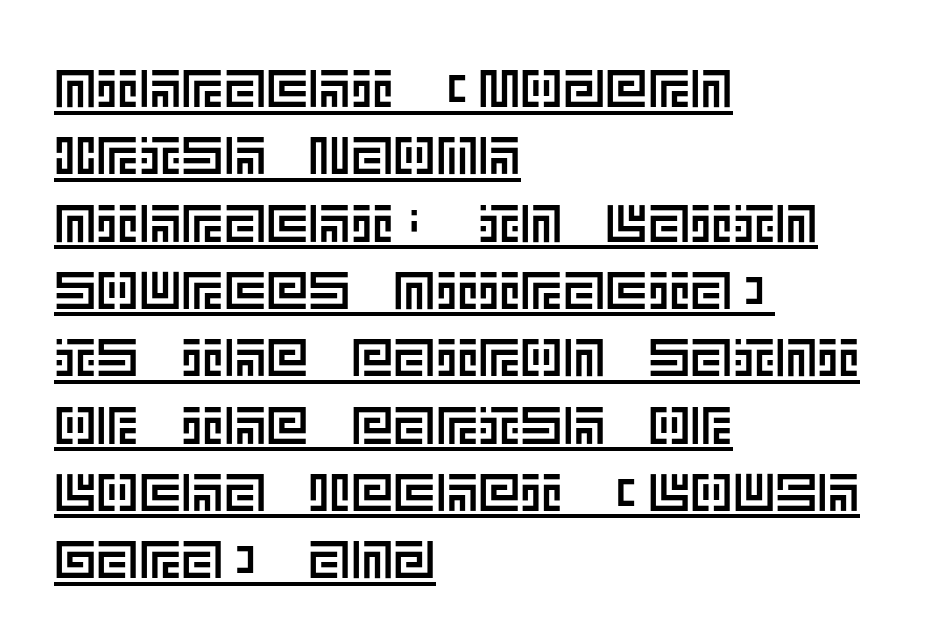
The image shows 53 px text type, upright; set left-aligned, normal line spacing (1.27x), normal letter spacing, underlined; a large x-height.
